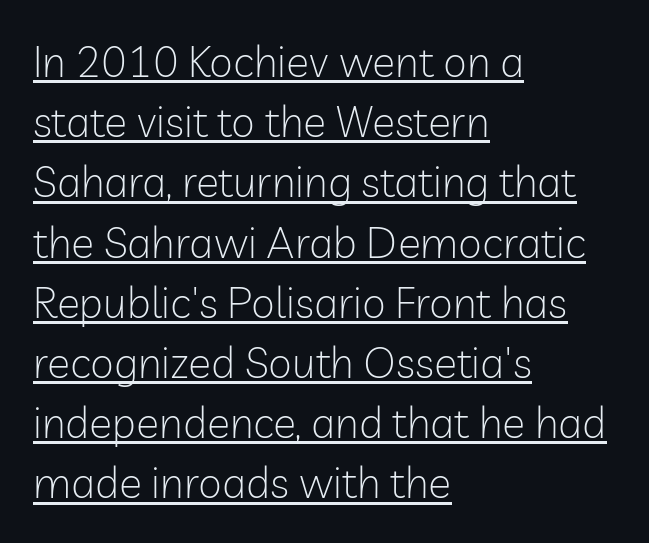
{"serif": "no", "italic": "no", "bold": "no", "weight": "light", "width": "normal", "stroke_contrast": "low", "x_height": "medium", "monospaced": "no", "underline": "yes", "align": "left", "line_spacing": "normal", "line_spacing_ratio": 1.4, "letter_spacing": "normal", "letter_spacing_em": 0.0, "glyph_px": 43}
